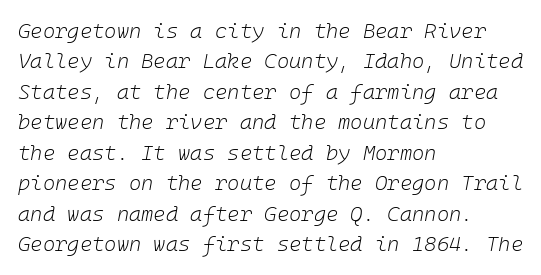
Q: Is the text bold? A: No.
Q: Is the text italic (slanted)? A: Yes, it leans right by about 10 degrees.
Q: Is the text underlined? A: No.
Q: How is the paragraph aligned? A: Left-aligned.
Q: Is the spacing between letters normal or unusually wide? A: Normal.
Q: Is the spacing between lines tight, normal or loose? A: Normal.
